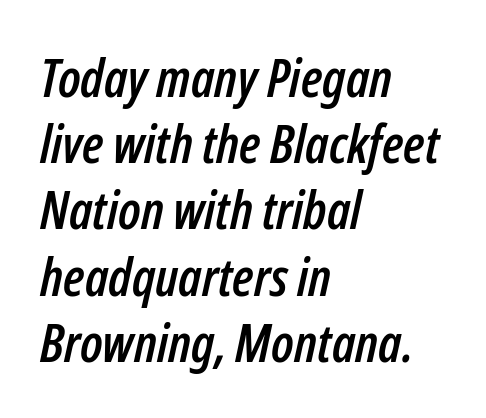
The rendering anchors every line to the left-hand side. A typesetter would call this proportional, since set widths differ per character. Compared with ordinary roman type, these characters are visibly tilted. Is the letter spacing exaggerated? No — it looks like the ordinary default.
